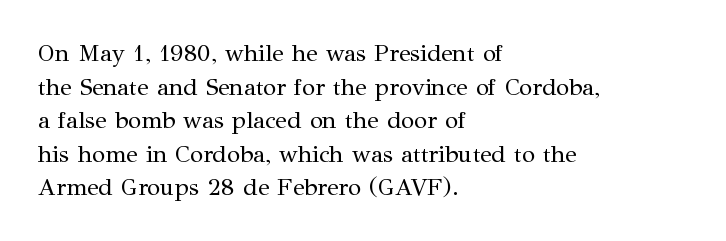
{"italic": "no", "bold": "no", "underline": "no", "align": "left", "line_spacing": "normal", "line_spacing_ratio": 1.4, "letter_spacing": "normal", "letter_spacing_em": 0.0, "glyph_px": 24}
